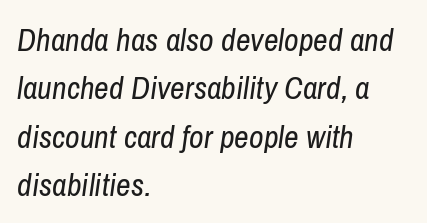
Q: Is the text bold? A: No.
Q: Is the text italic (slanted)? A: Yes, it leans right by about 8 degrees.
Q: Is the text underlined? A: No.
Q: How is the paragraph aligned? A: Left-aligned.
Q: Is the spacing between letters normal or unusually wide? A: Normal.
Q: Is the spacing between lines tight, normal or loose? A: Normal.
Q: Width (condensed, normal, or wide)? A: Condensed.
Q: Stroke contrast? A: Low.
Q: x-height? A: Medium.
Q: Monospaced? A: No.
